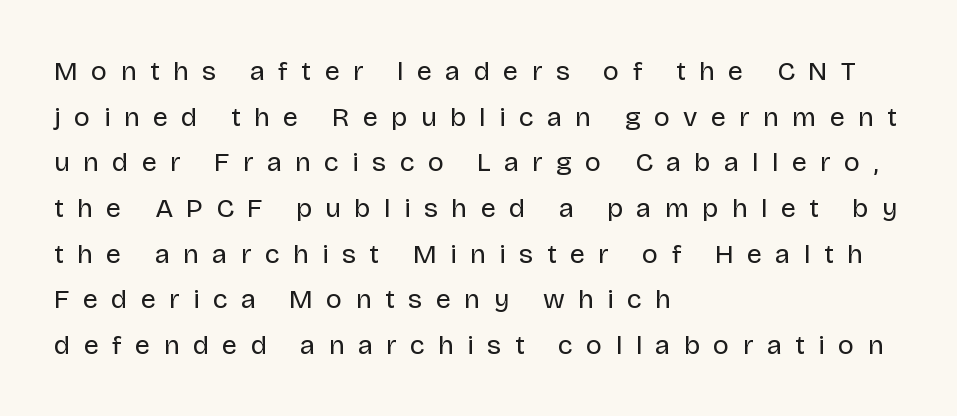
The image shows 27 px text type, upright; set left-aligned, normal line spacing (1.69x), unusually wide letter spacing (+0.49 em), not underlined.
